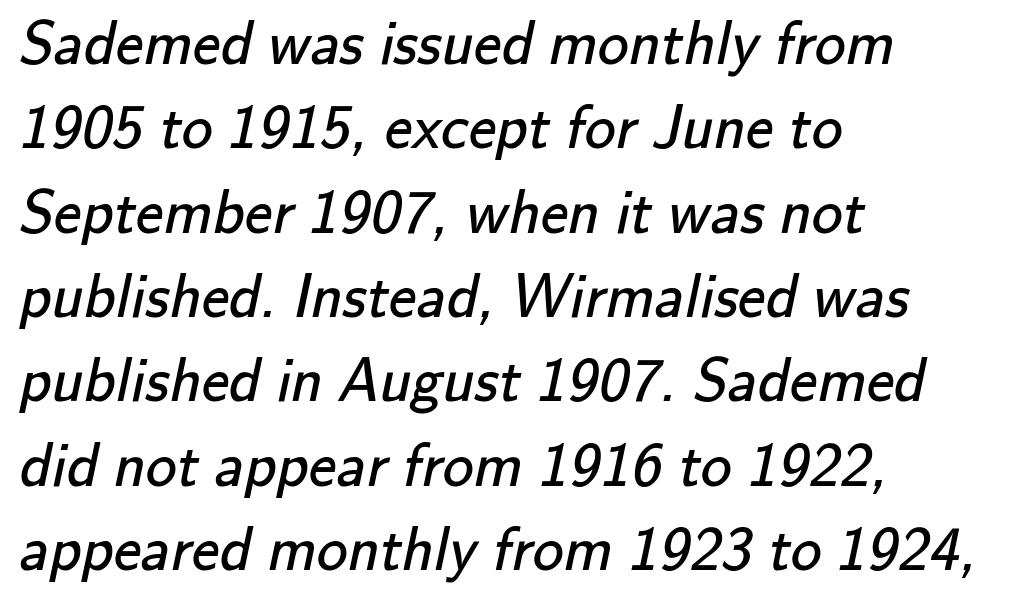
Each stroke keeps to a modest, everyday thickness or less. This is sans-serif lettering, the kind often seen on screens and signage. The passage shown is not underscored anywhere. Note the varied advance widths — an 'i' is clearly narrower than an 'm'. Which margin do the lines hug? The left one — the right edge is uneven.
